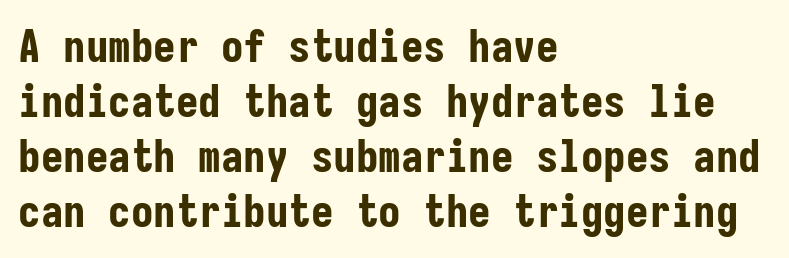
The image shows 45 px bold, condensed sans-serif type, upright, monospaced; set left-aligned, line spacing 1.22x, normal letter spacing, not underlined; low stroke contrast and a medium x-height.
